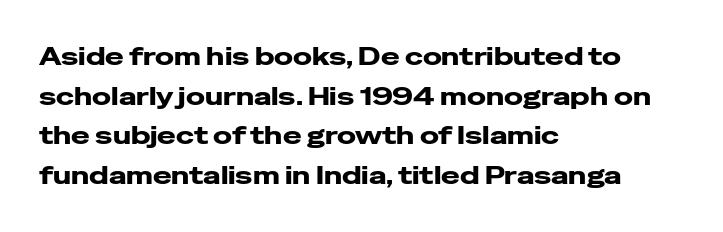
{"italic": "no", "bold": "yes", "underline": "no", "align": "left", "line_spacing": "normal", "line_spacing_ratio": 1.59, "letter_spacing": "normal", "letter_spacing_em": 0.0, "glyph_px": 25}
